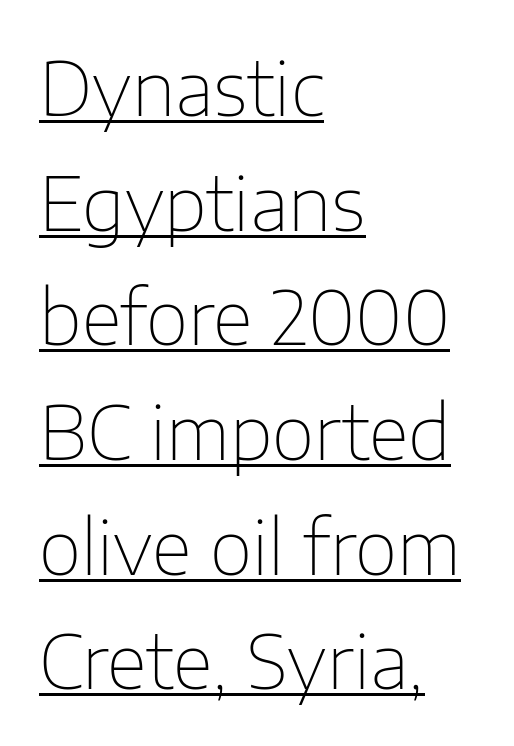
Q: Is the text bold? A: No.
Q: Is the text italic (slanted)? A: No, it is upright.
Q: Is the typeface a serif or a sans-serif typeface? A: Sans-serif.
Q: Is the text underlined? A: Yes.
Q: How is the paragraph aligned? A: Left-aligned.
Q: Is the spacing between letters normal or unusually wide? A: Normal.
Q: Is the spacing between lines tight, normal or loose? A: Normal.
Q: Width (condensed, normal, or wide)? A: Normal.
Q: Stroke contrast? A: Low.
Q: x-height? A: Medium.
Q: Monospaced? A: No.
